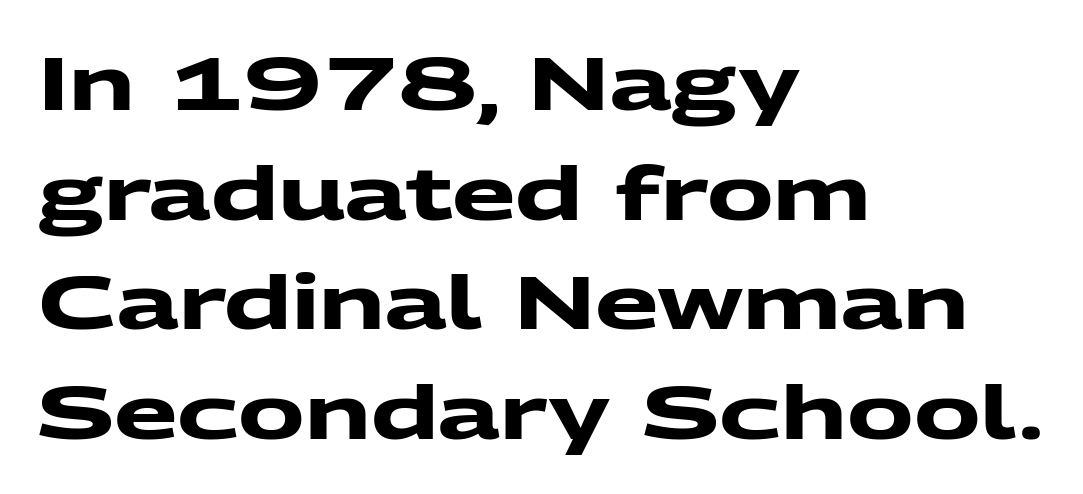
Q: Is the text bold? A: Yes.
Q: Is the typeface a serif or a sans-serif typeface? A: Sans-serif.
Q: Is the text underlined? A: No.
Q: How is the paragraph aligned? A: Left-aligned.
Q: Is the spacing between letters normal or unusually wide? A: Normal.
Q: Is the spacing between lines tight, normal or loose? A: Normal.
Q: Width (condensed, normal, or wide)? A: Wide.
Q: Stroke contrast? A: Medium.
Q: x-height? A: Medium.
Q: Monospaced? A: No.
